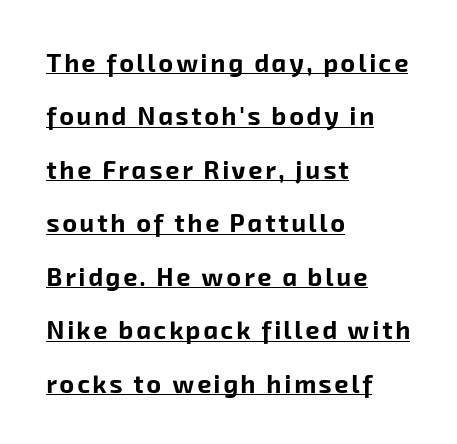
{"bold": "yes", "underline": "yes", "align": "left", "line_spacing": "loose", "line_spacing_ratio": 2.14, "glyph_px": 25}
